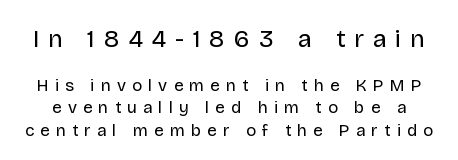
Q: Is the text bold? A: No.
Q: Is the text italic (slanted)? A: No, it is upright.
Q: Is the text underlined? A: No.
Q: Is the spacing between letters normal or unusually wide? A: Unusually wide.
Q: Is the spacing between lines tight, normal or loose? A: Normal.
Q: Which block of text is set in a larger size, the first (top) or the second (bottom)? A: The first (top) one.
